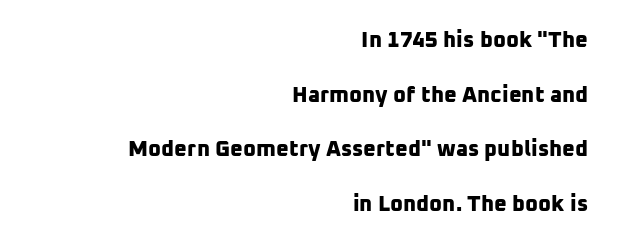
The image shows 22 px bold type; set right-aligned, loose line spacing (2.48x), normal letter spacing, not underlined.
